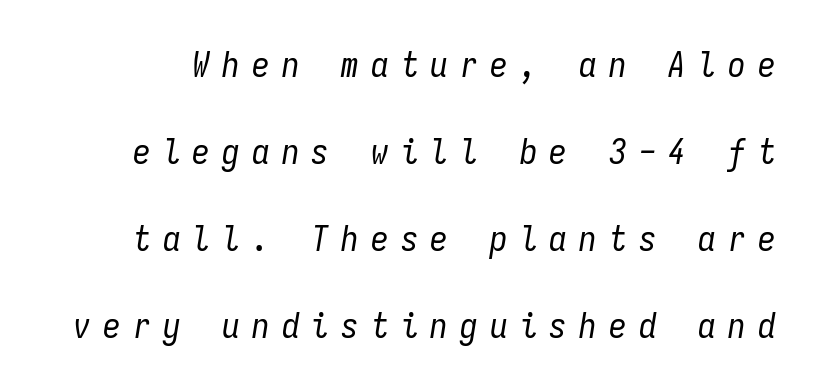
The image shows 35 px regular-weight, condensed type, italic (leaning right), monospaced; set loose line spacing (2.49x), unusually wide letter spacing (+0.35 em), not underlined; low stroke contrast and a medium x-height.
